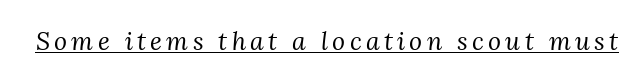
The image shows 25 px text type, italic (leaning right); set underlined.
